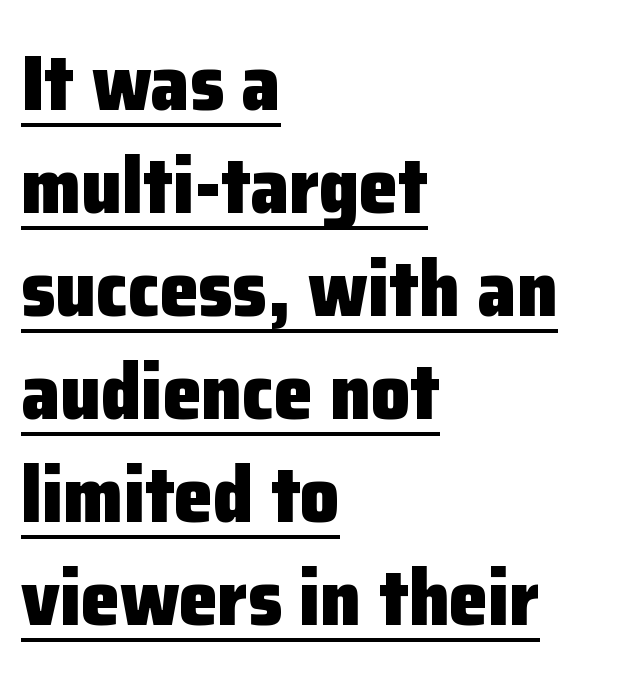
Does a line run under the words? Yes, clearly. Regarding leading, the lines here are spaced in the standard way. Font category for this specimen: sans-serif. Is there any slant? The stems are plumb. This sample has the flowing, uneven cadence of proportional lettering. The type is set solid horizontally, with unmodified tracking.
